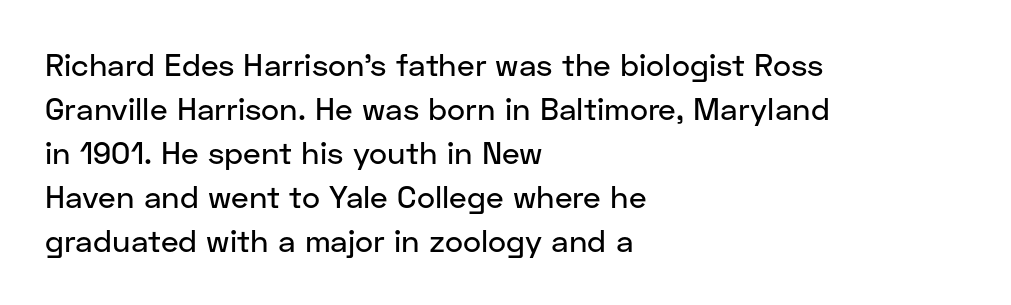
Q: Is the text italic (slanted)? A: No, it is upright.
Q: Is the typeface a serif or a sans-serif typeface? A: Sans-serif.
Q: Is the text underlined? A: No.
Q: How is the paragraph aligned? A: Left-aligned.
Q: Is the spacing between letters normal or unusually wide? A: Normal.
Q: Is the spacing between lines tight, normal or loose? A: Normal.
Q: Width (condensed, normal, or wide)? A: Normal.
Q: Stroke contrast? A: Low.
Q: x-height? A: Medium.
Q: Monospaced? A: No.
